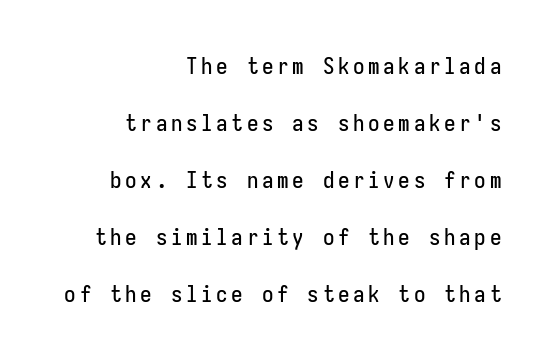
The image shows 23 px text type, upright; set right-aligned, loose line spacing (2.48x), not underlined.
